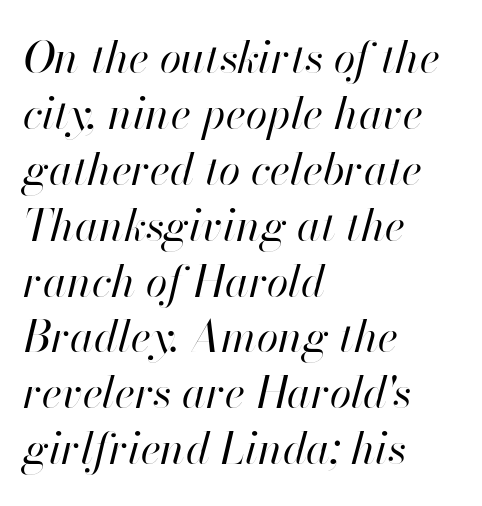
These lines keep a tight, regular rhythm from letter to letter. Interline gaps are of average width in this sample. Lines of text with bare space underneath. The letters advance in unequal steps, a hallmark of proportional type.
